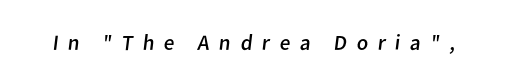
The image shows 22 px text type; set unusually wide letter spacing (+0.43 em), not underlined.
